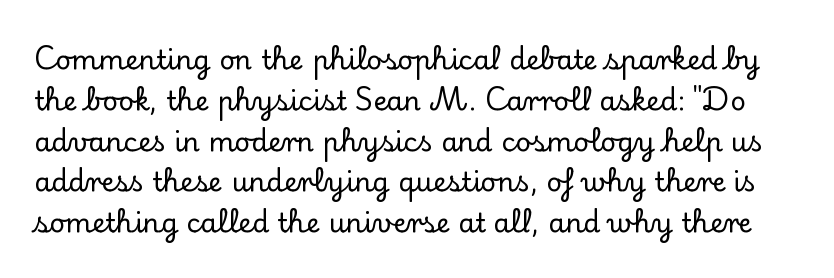
The image shows 27 px text type, upright; set normal line spacing (1.51x), normal letter spacing, not underlined.
